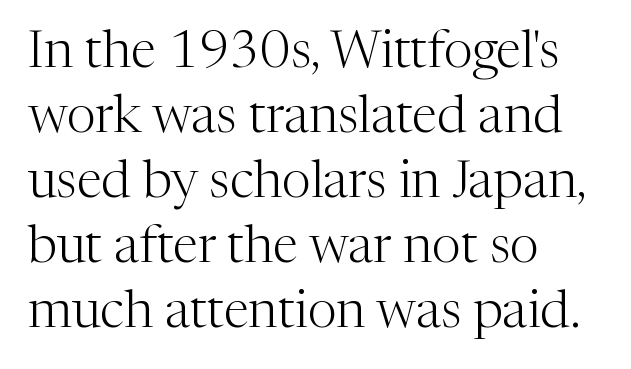
The image shows 52 px light serif type, upright; set left-aligned, normal line spacing (1.25x), normal letter spacing, not underlined; medium stroke contrast and a medium x-height.
